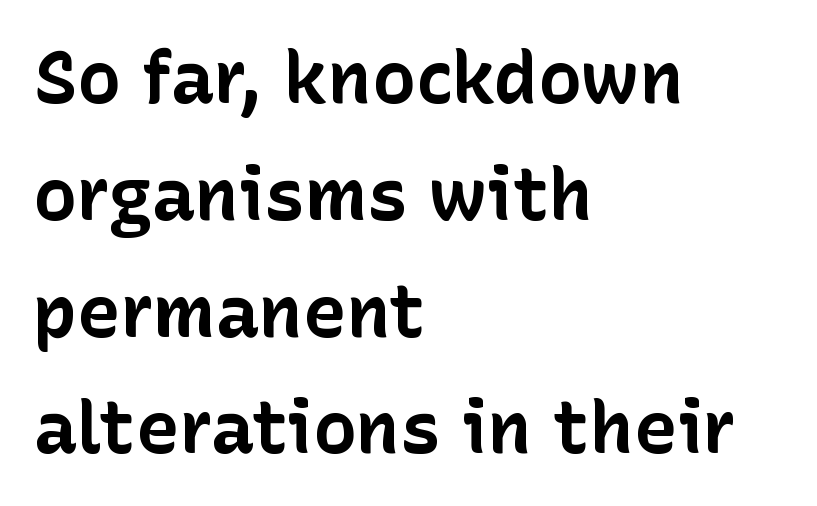
The image shows 73 px bold sans-serif type, upright; set left-aligned, normal line spacing (1.6x), normal letter spacing, not underlined; low stroke contrast and a medium x-height.
